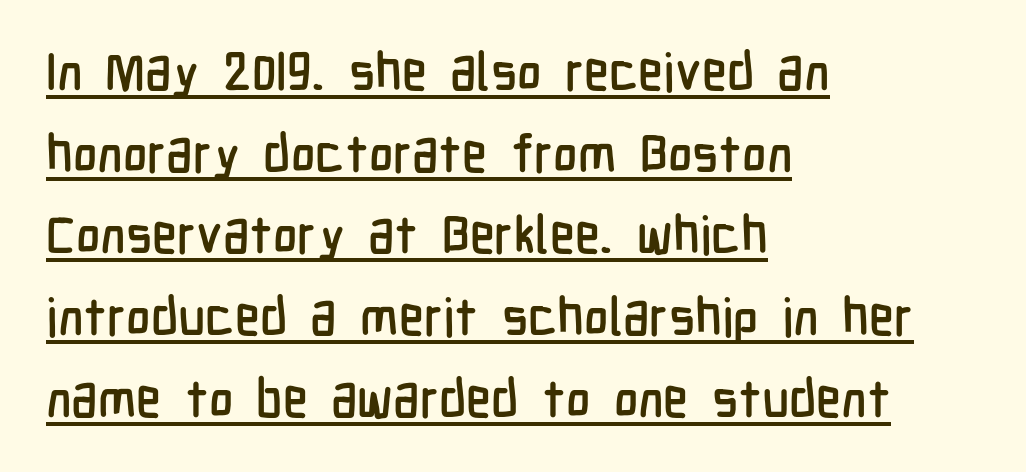
{"serif": "no", "italic": "no", "width": "condensed", "stroke_contrast": "low", "x_height": "medium", "monospaced": "no", "underline": "yes", "align": "left", "line_spacing": "normal", "line_spacing_ratio": 1.57, "letter_spacing": "normal", "letter_spacing_em": 0.0, "glyph_px": 52}
